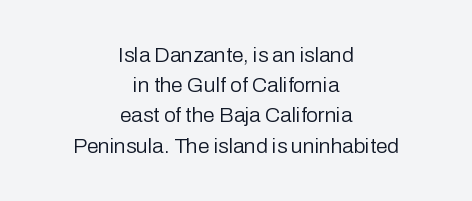
Q: Is the text bold? A: No.
Q: Is the text italic (slanted)? A: No, it is upright.
Q: Is the text underlined? A: No.
Q: How is the paragraph aligned? A: Centered.
Q: Is the spacing between letters normal or unusually wide? A: Normal.
Q: Is the spacing between lines tight, normal or loose? A: Normal.
